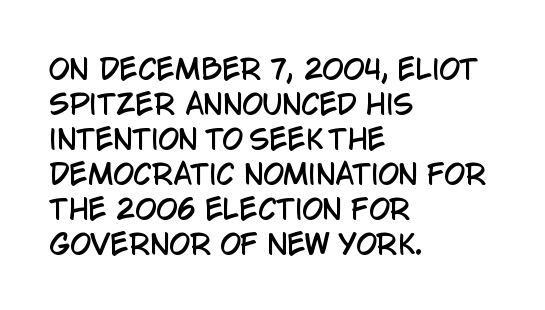
{"italic": "no", "underline": "no", "align": "left", "line_spacing": "normal", "line_spacing_ratio": 1.3, "letter_spacing": "normal", "letter_spacing_em": 0.0, "glyph_px": 27}
